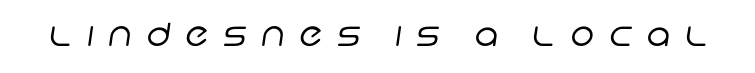
Q: Is the text bold? A: No.
Q: Is the typeface a serif or a sans-serif typeface? A: Sans-serif.
Q: Is the text underlined? A: No.
Q: Is the spacing between letters normal or unusually wide? A: Unusually wide.
Q: Width (condensed, normal, or wide)? A: Normal.
Q: Stroke contrast? A: Low.
Q: x-height? A: Large.
Q: Monospaced? A: No.
